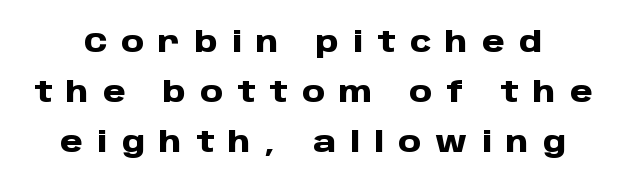
Character widths vary here, with narrow letters taking less room than wide ones. The glyphs are unaccompanied by any horizontal stroke below them. A typesetter would mark this as roman, not italic. Typesetter's note: full bold, strokes at maximum text heaviness.
